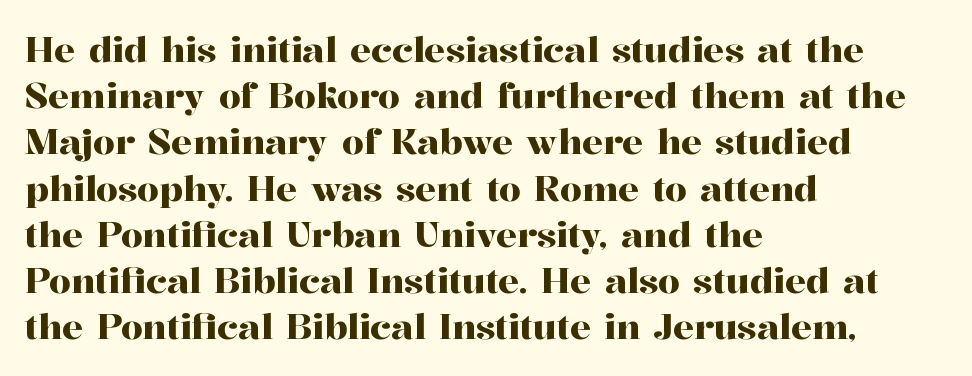
Is there any slant? The stems are plumb. Quick note: underline off. Yep, those are serifs on the letters. Every row of glyphs begins at an identical x-position on the left. The passage shown is typed in a proportional face where columns would drift. The type is set solid horizontally, with unmodified tracking.
